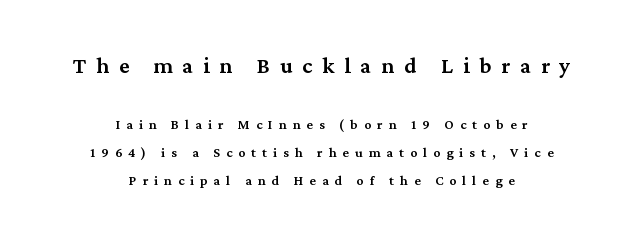
The image shows 23 px text type, upright; set centered, loose line spacing (1.99x), unusually wide letter spacing (+0.43 em), not underlined; the first (top) block is 1.64x larger.
